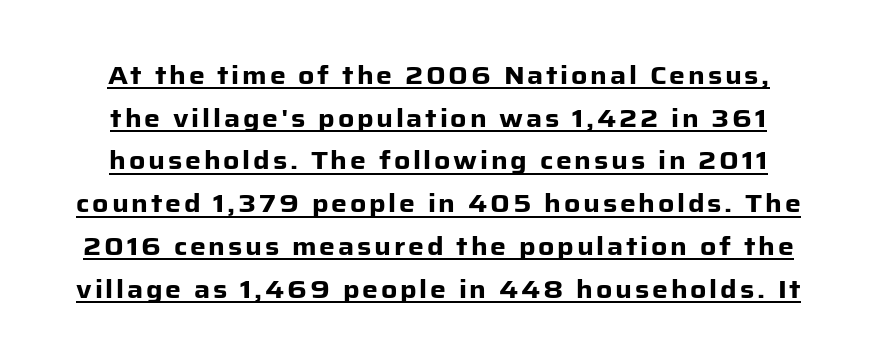
{"italic": "no", "bold": "yes", "underline": "yes", "line_spacing_ratio": 1.71, "glyph_px": 25}
